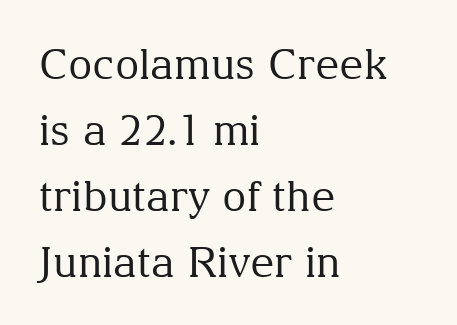
The image shows 42 px regular-weight serif type, upright; set left-aligned, normal line spacing (1.57x), normal letter spacing, not underlined; medium stroke contrast and a medium x-height.
